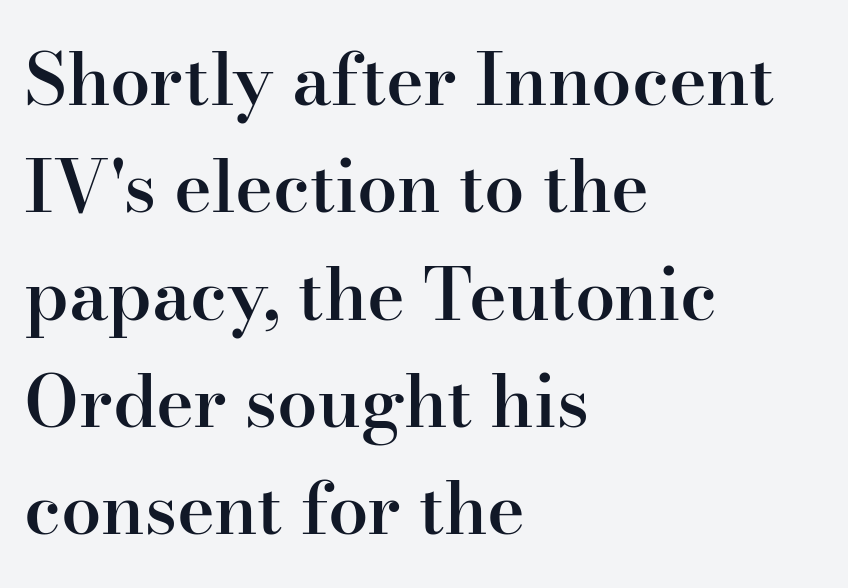
{"serif": "yes", "italic": "no", "bold": "semi", "weight": "semibold", "width": "normal", "stroke_contrast": "high", "x_height": "small", "monospaced": "no", "underline": "no", "align": "left", "line_spacing": "normal", "line_spacing_ratio": 1.49, "letter_spacing": "normal", "letter_spacing_em": 0.0, "glyph_px": 72}
